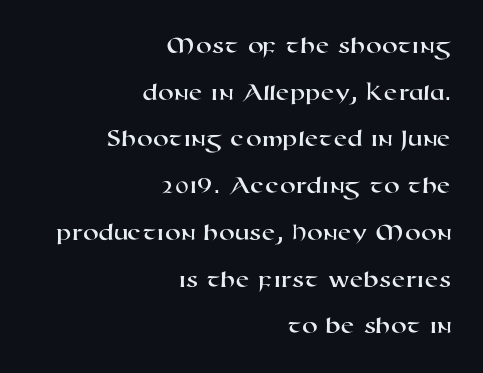
{"underline": "no", "align": "right", "line_spacing_ratio": 1.87, "letter_spacing": "normal", "letter_spacing_em": 0.0, "glyph_px": 25}
